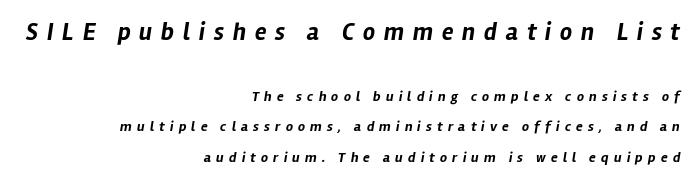
The image shows 24 px bold type, italic (leaning right); set right-aligned, loose line spacing (2.16x), unusually wide letter spacing (+0.37 em), not underlined; the first (top) block is 1.71x larger.
